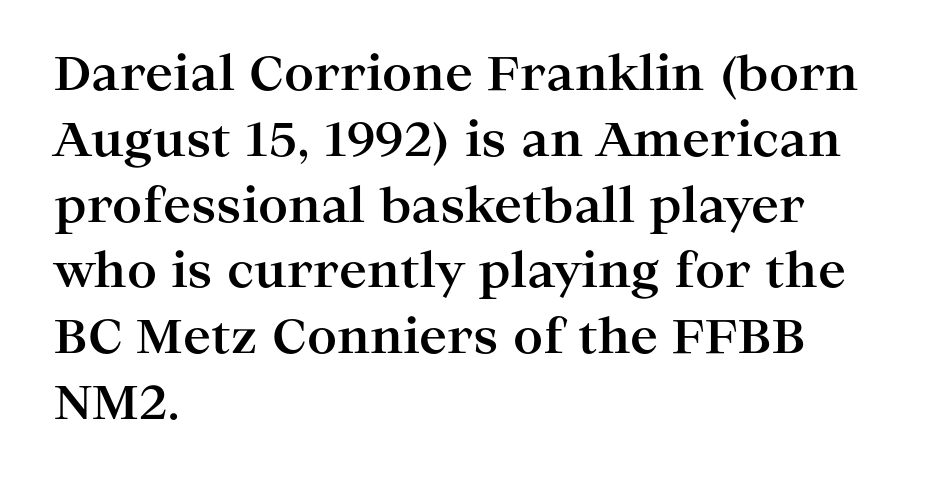
Q: Is the text bold? A: Yes.
Q: Is the text italic (slanted)? A: No, it is upright.
Q: Is the typeface a serif or a sans-serif typeface? A: Serif.
Q: Is the text underlined? A: No.
Q: How is the paragraph aligned? A: Left-aligned.
Q: Is the spacing between letters normal or unusually wide? A: Normal.
Q: Is the spacing between lines tight, normal or loose? A: Normal.
Q: Width (condensed, normal, or wide)? A: Wide.
Q: Stroke contrast? A: High.
Q: x-height? A: Medium.
Q: Monospaced? A: No.
